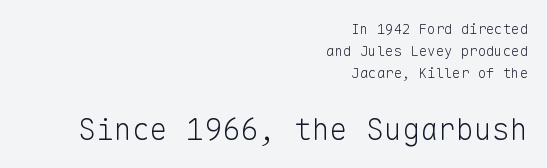
Letterform terminals end flat and unadorned throughout the passage. The rendering enlarges the type as you move from the upper chunk to the lower. The baseline area is clear. The leading is moderate, giving the passage an even texture. The passage shown has conventional tracking throughout. Vertical stems look standard width or narrower in stroke.
